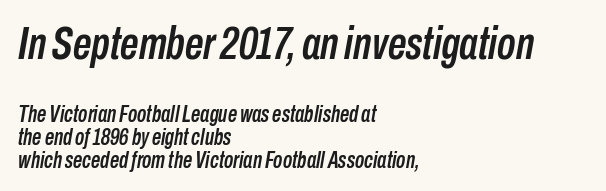
Q: Is the text italic (slanted)? A: Yes, it leans right by about 10 degrees.
Q: Is the text underlined? A: No.
Q: How is the paragraph aligned? A: Left-aligned.
Q: Is the spacing between letters normal or unusually wide? A: Normal.
Q: Is the spacing between lines tight, normal or loose? A: Tight.
Q: Which block of text is set in a larger size, the first (top) or the second (bottom)? A: The first (top) one.
Q: Width (condensed, normal, or wide)? A: Condensed.
Q: Stroke contrast? A: Low.
Q: x-height? A: Medium.
Q: Monospaced? A: No.
